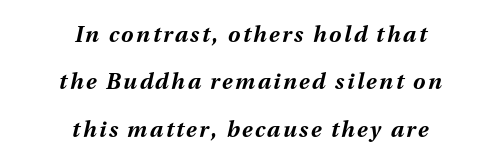
Q: Is the text bold? A: Yes.
Q: Is the text italic (slanted)? A: Yes, it leans right by about 13 degrees.
Q: Is the text underlined? A: No.
Q: How is the paragraph aligned? A: Centered.
Q: Is the spacing between lines tight, normal or loose? A: Loose.
